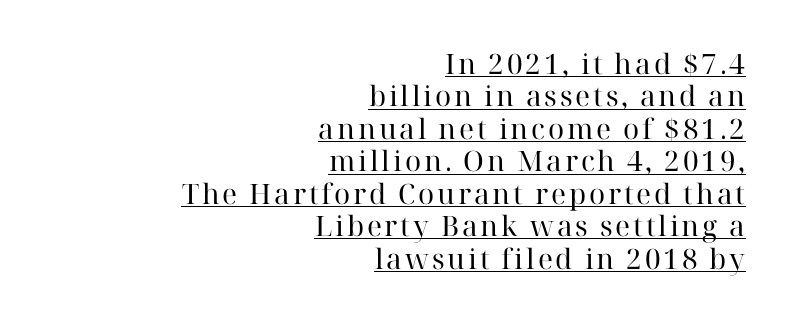
The image shows 28 px regular-weight serif type, upright; set right-aligned, line spacing 1.16x, underlined; high stroke contrast and a medium x-height.
